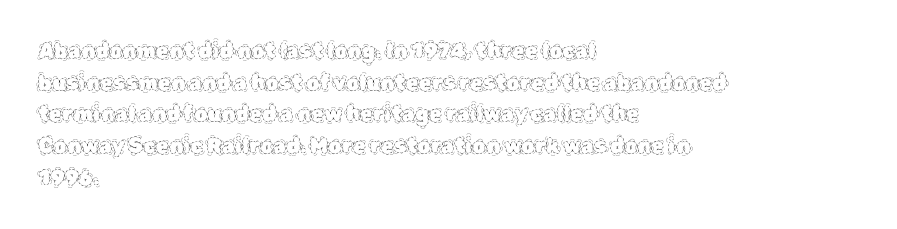
The image shows 21 px text type, upright; set left-aligned, normal line spacing (1.51x), normal letter spacing, not underlined.
